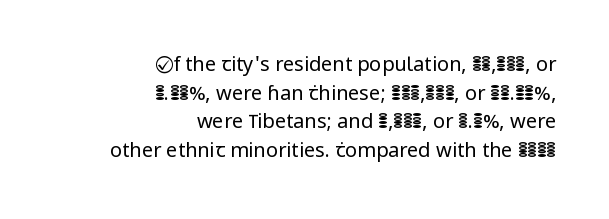
{"italic": "no", "bold": "no", "underline": "no", "align": "right", "line_spacing": "normal", "line_spacing_ratio": 1.43, "letter_spacing": "normal", "letter_spacing_em": 0.0, "glyph_px": 20}
